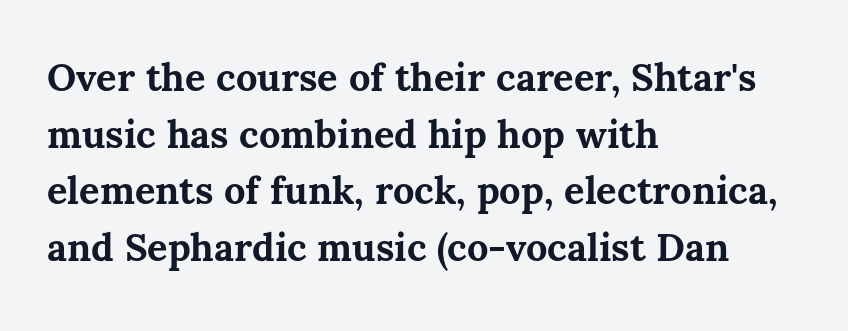
The image shows 38 px bold type, upright; set left-aligned, normal line spacing (1.49x), normal letter spacing, not underlined; medium stroke contrast and a medium x-height.
